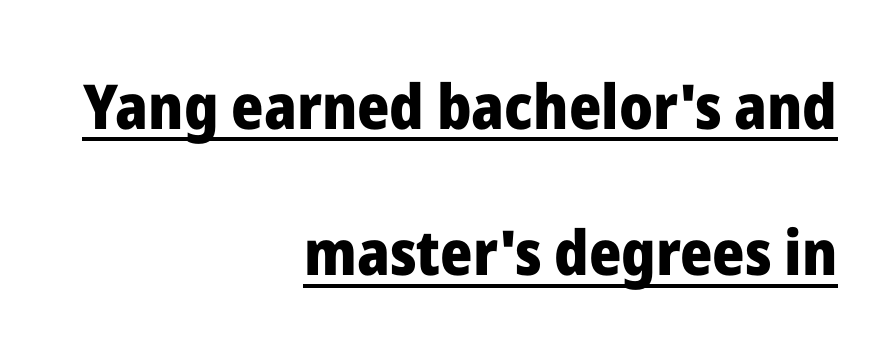
{"serif": "no", "italic": "no", "bold": "yes", "weight": "heavy", "width": "normal", "stroke_contrast": "low", "x_height": "medium", "monospaced": "no", "underline": "yes", "align": "right", "line_spacing": "loose", "line_spacing_ratio": 2.36, "letter_spacing": "normal", "letter_spacing_em": 0.0, "glyph_px": 62}
